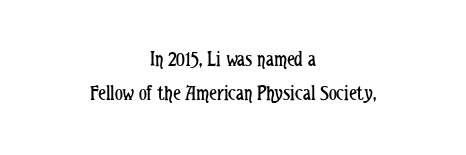
{"italic": "no", "bold": "no", "underline": "no", "align": "center", "line_spacing": "normal", "line_spacing_ratio": 1.53, "letter_spacing": "normal", "letter_spacing_em": 0.0, "glyph_px": 22}
